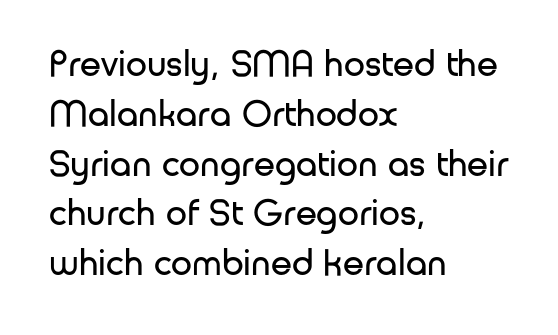
The image shows 38 px regular-weight sans-serif type, upright; set left-aligned, normal line spacing (1.31x), normal letter spacing, not underlined; low stroke contrast and a medium x-height.
